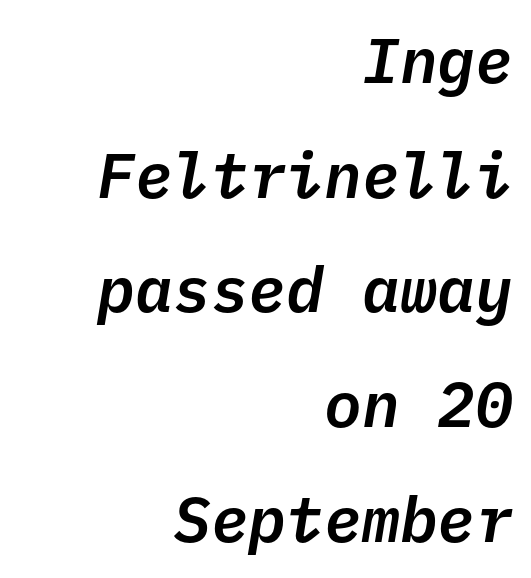
Q: Is the text italic (slanted)? A: Yes, it leans right by about 10 degrees.
Q: Is the text underlined? A: No.
Q: How is the paragraph aligned? A: Right-aligned.
Q: Is the spacing between letters normal or unusually wide? A: Normal.
Q: Width (condensed, normal, or wide)? A: Normal.
Q: Stroke contrast? A: Low.
Q: x-height? A: Medium.
Q: Monospaced? A: Yes.
